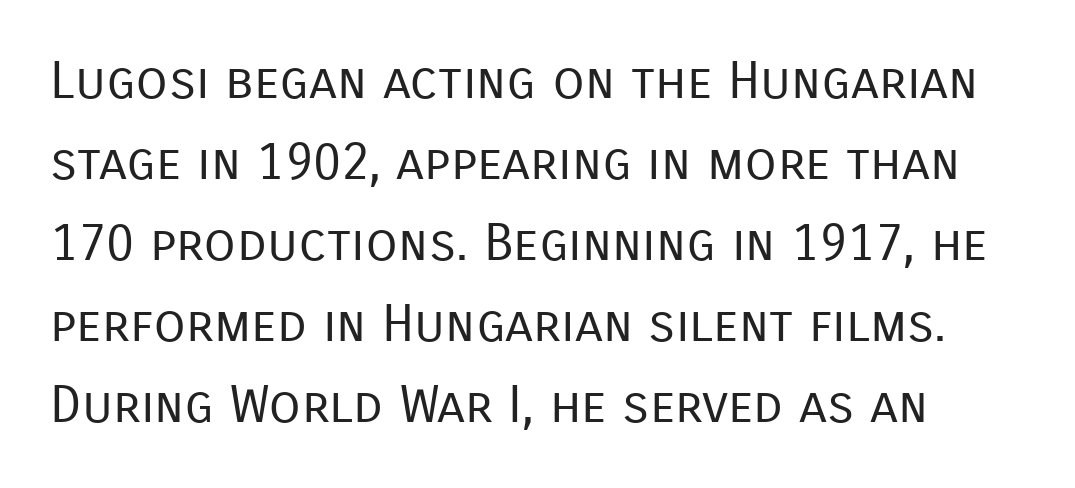
The image shows 52 px regular-weight sans-serif type, upright; set normal line spacing (1.56x), normal letter spacing, not underlined; low stroke contrast and a medium x-height.
